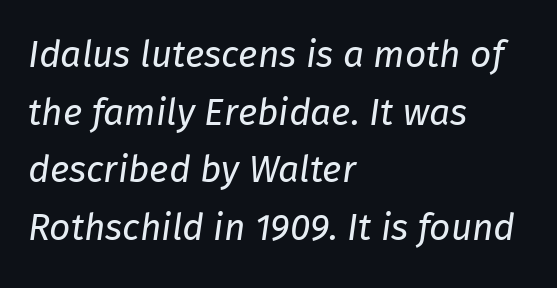
Here the glyphs are tracked normally, forming tight word shapes. The space directly below the letters is spotless. Heft: none added — not bold. The lines in this sample share a left origin and differ only in where they stop. Varying glyph widths throughout — classic text-font behaviour. This sample keeps an unexceptional amount of space between lines.
